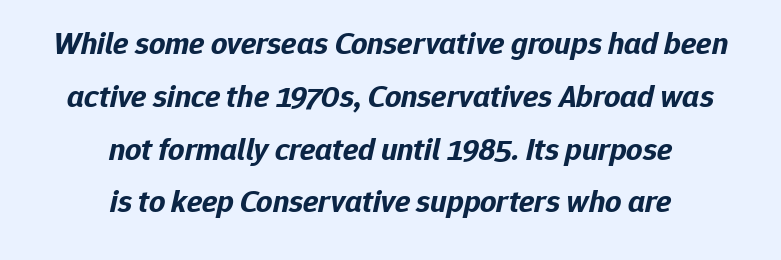
How are the letters spaced? Ordinarily, with no added tracking. Leading: standard. The lines in this sample share a center point and differ in where they start and stop. Bare-footed words on every line. Slanted lettering throughout.
